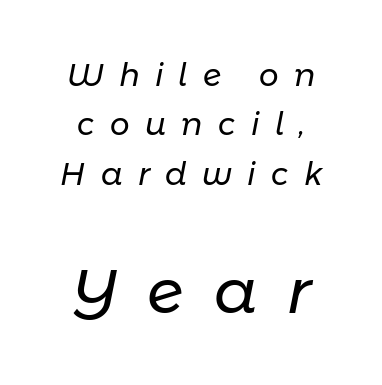
{"italic": "yes", "lean": "right", "slant_degrees": 11, "bold": "no", "weight": "regular", "width": "normal", "stroke_contrast": "low", "x_height": "medium", "monospaced": "no", "underline": "no", "line_spacing": "normal", "line_spacing_ratio": 1.59, "letter_spacing": "wide", "letter_spacing_em": 0.49, "larger_block": "second", "size_ratio": 2.0, "glyph_px": 62}
